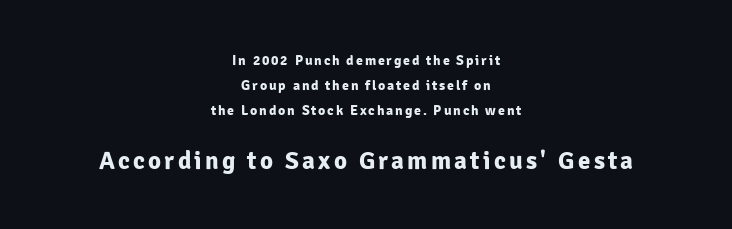
{"italic": "no", "bold": "yes", "underline": "no", "align": "center", "line_spacing_ratio": 1.77, "larger_block": "second", "size_ratio": 1.79, "glyph_px": 25}
